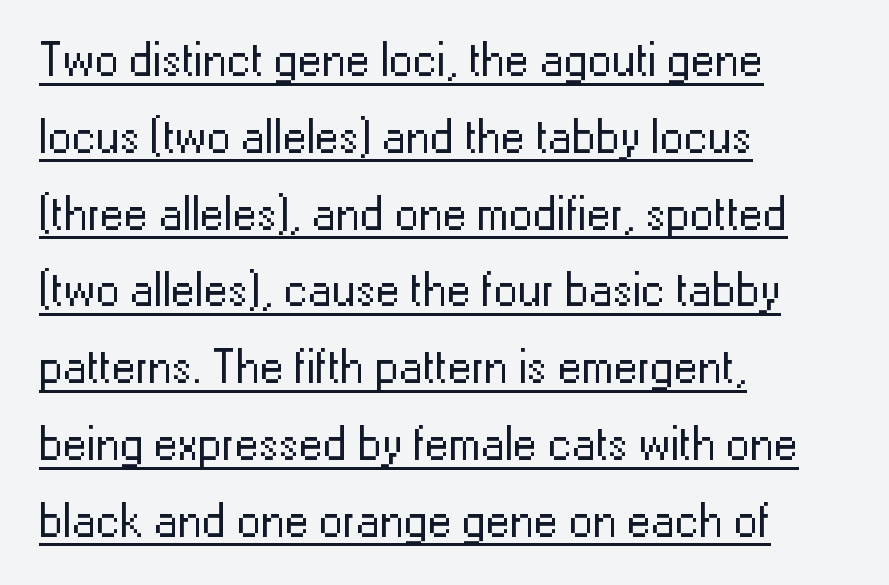
The passage is arranged the way most books set body copy — flush left. The lettering stays uniformly vertical, giving the passage a roman look. Each word holds together tightly as a unit, with standard inter-letter gaps. Varying glyph widths throughout — classic text-font behaviour.
